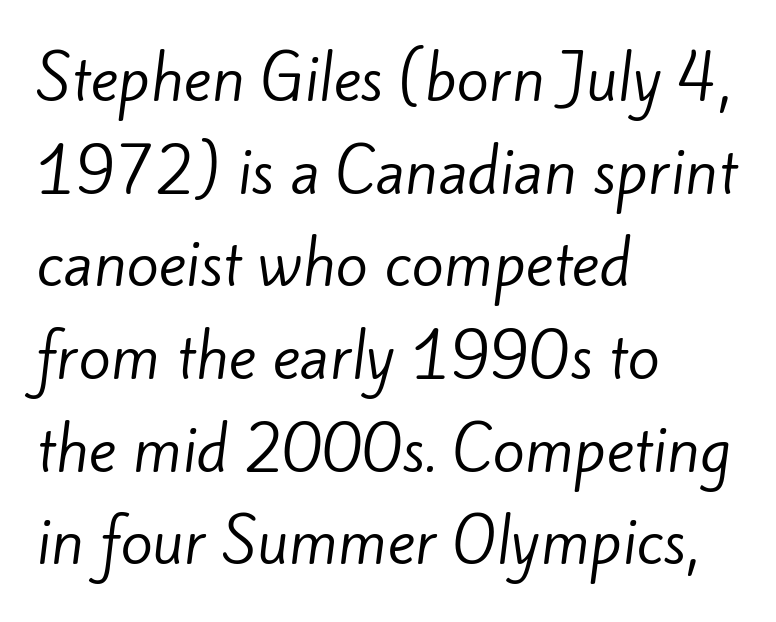
The image shows 59 px regular-weight sans-serif type; set left-aligned, normal line spacing (1.57x), normal letter spacing, not underlined; low stroke contrast and a small x-height.
